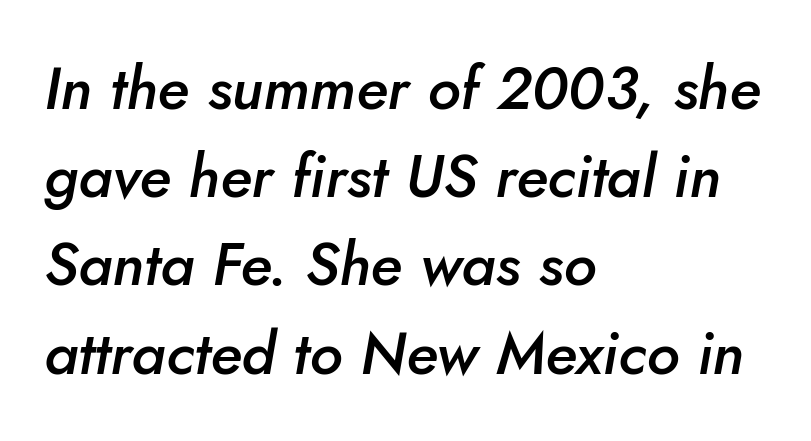
{"italic": "yes", "lean": "right", "slant_degrees": 5, "bold": "semi", "weight": "semibold", "width": "normal", "stroke_contrast": "low", "x_height": "small", "monospaced": "no", "underline": "no", "align": "left", "line_spacing": "normal", "line_spacing_ratio": 1.47, "letter_spacing": "normal", "letter_spacing_em": 0.0, "glyph_px": 60}
